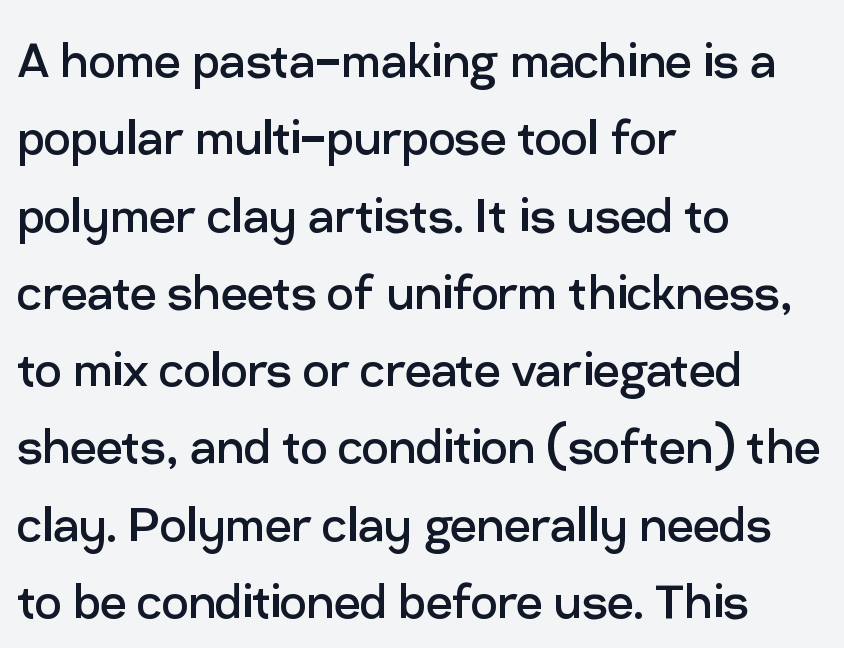
Q: Is the text bold? A: No.
Q: Is the text italic (slanted)? A: No, it is upright.
Q: Is the typeface a serif or a sans-serif typeface? A: Sans-serif.
Q: Is the text underlined? A: No.
Q: How is the paragraph aligned? A: Left-aligned.
Q: Is the spacing between letters normal or unusually wide? A: Normal.
Q: Is the spacing between lines tight, normal or loose? A: Normal.
Q: Width (condensed, normal, or wide)? A: Normal.
Q: Stroke contrast? A: Low.
Q: x-height? A: Medium.
Q: Monospaced? A: No.
